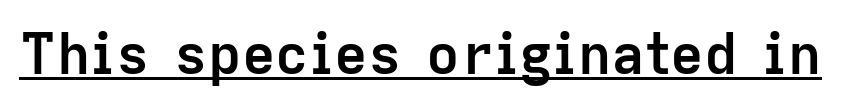
The rendering uses the underline text-decoration. How heavy is the stroke? Heavy — this is a bold. Compared with typical body copy, the letter spacing here is the same. Ordinary non-slanted type is in use.
